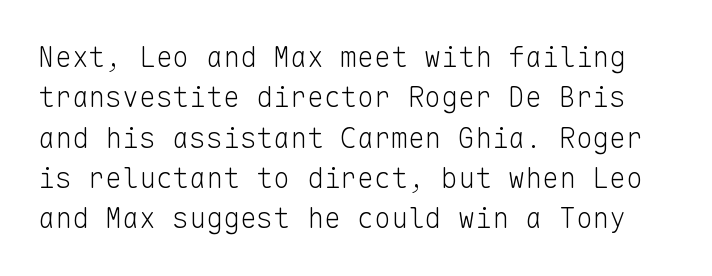
The image shows 28 px light sans-serif type, upright, monospaced; set normal line spacing (1.44x), normal letter spacing, not underlined; low stroke contrast and a medium x-height.
